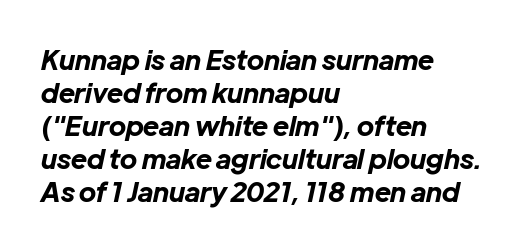
Every character sits at an angle, as italics do. The characters look thick and weighty, a clear bold. The text block is weighted toward the left margin, trailing off unevenly rightward. Tracking here is standard; glyphs follow each other at the usual distance. The words here are not underlined.
